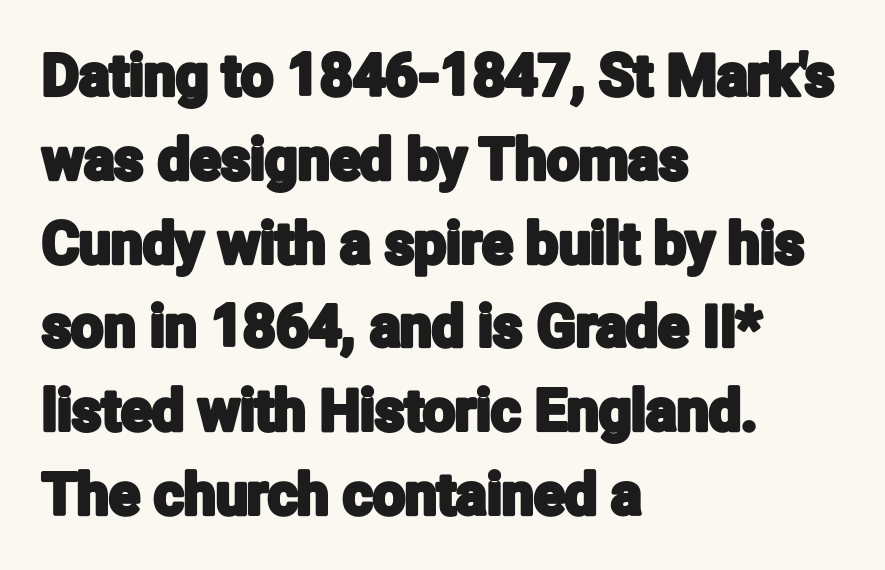
Q: Is the text italic (slanted)? A: No, it is upright.
Q: Is the typeface a serif or a sans-serif typeface? A: Sans-serif.
Q: Is the text underlined? A: No.
Q: How is the paragraph aligned? A: Left-aligned.
Q: Is the spacing between letters normal or unusually wide? A: Normal.
Q: Is the spacing between lines tight, normal or loose? A: Normal.
Q: Width (condensed, normal, or wide)? A: Condensed.
Q: Stroke contrast? A: Low.
Q: x-height? A: Medium.
Q: Monospaced? A: No.
